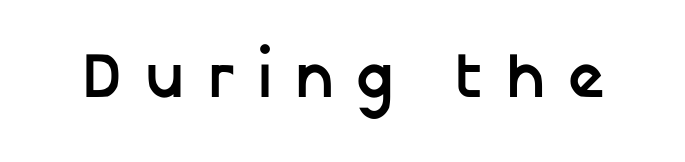
The image shows 64 px semibold sans-serif type, upright; set unusually wide letter spacing (+0.34 em), not underlined; low stroke contrast and a medium x-height.
